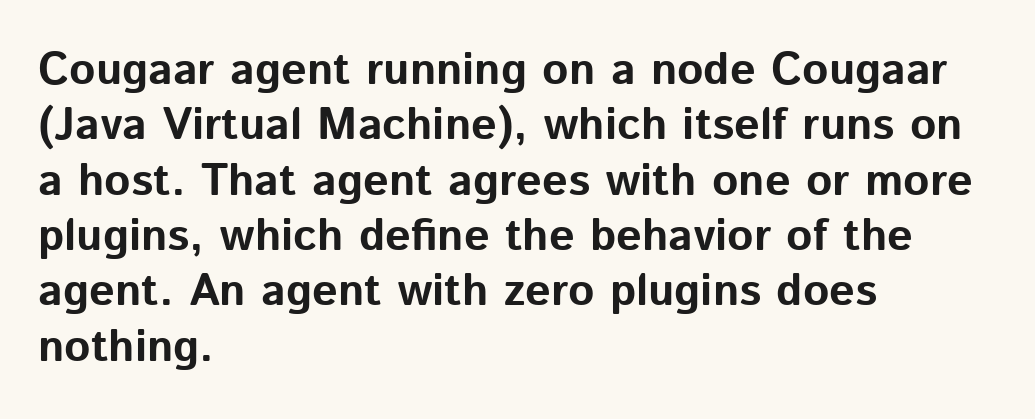
The image shows 45 px bold sans-serif type, upright; set left-aligned, line spacing 1.23x, normal letter spacing, not underlined; low stroke contrast and a medium x-height.
